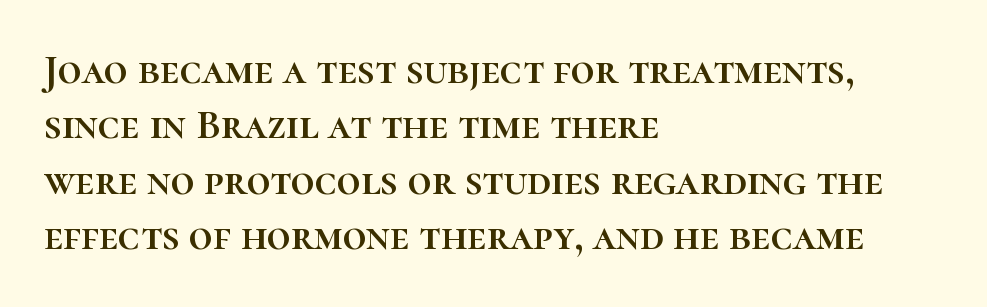
The image shows 42 px text type, upright; set left-aligned, normal line spacing (1.32x), normal letter spacing, not underlined; high stroke contrast and a medium x-height.
